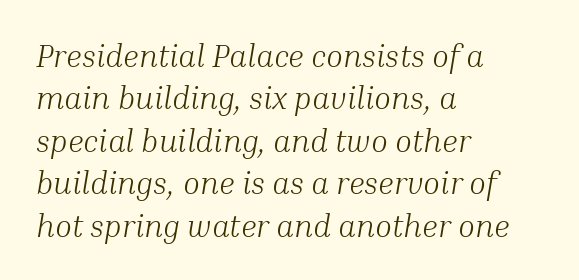
A typesetter would call this zero additional tracking. In terms of leading, this rendering sits right in the middle. This rendering employs a face with finishing strokes, i.e., a serif. The font sits on the lighter half of the weight spectrum, regular included. Teacher's note: observe the even left margin — that is flush-left alignment. The font's italic variant was chosen for this text.
